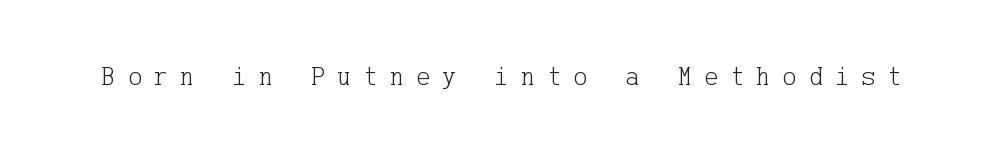
The image shows 27 px text type, upright; set unusually wide letter spacing (+0.44 em), not underlined.
